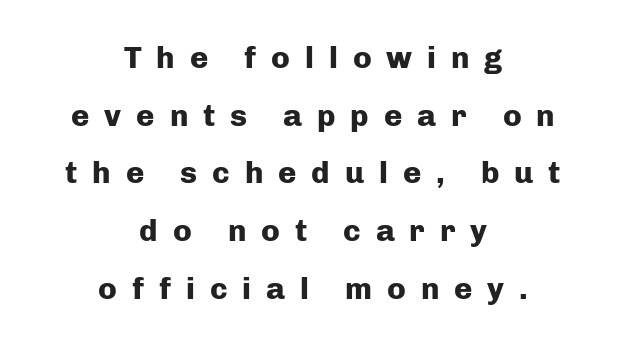
Vertical strokes here are truly vertical. The letters advance in unequal steps, a hallmark of proportional type. Layout note: lines centered. Letterform terminals end flat and unadorned throughout the passage. Here the glyphs are tracked loosely, breaking word shapes into spaced letters.
